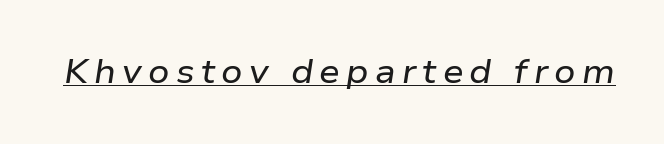
The image shows 33 px wide type, italic (leaning right); set underlined; low stroke contrast and a medium x-height.
